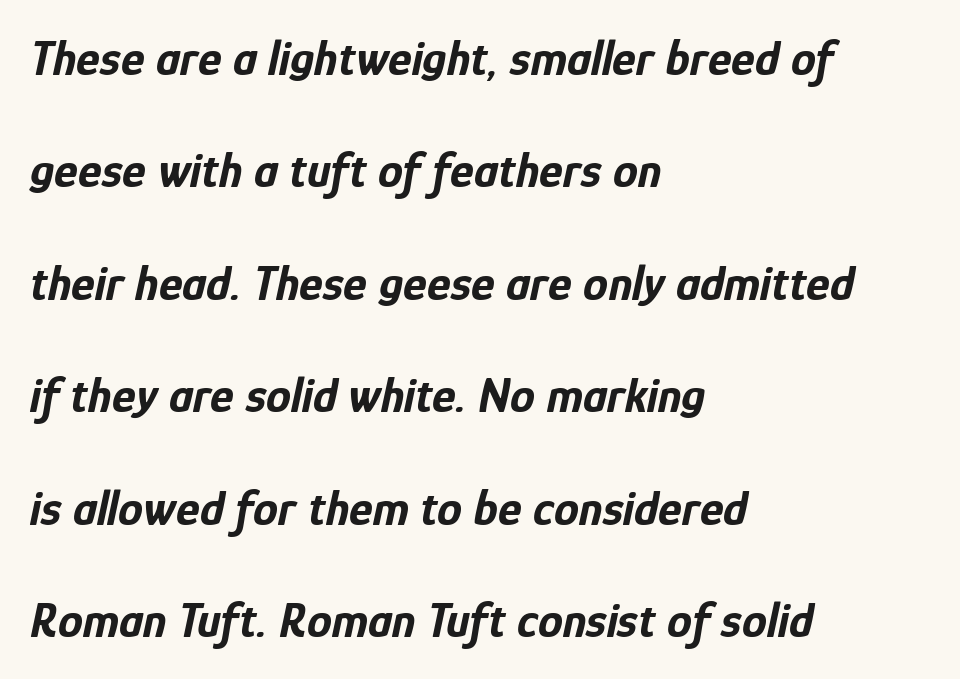
Q: Is the text bold? A: Yes.
Q: Is the text italic (slanted)? A: Yes, it leans right by about 12 degrees.
Q: Is the text underlined? A: No.
Q: How is the paragraph aligned? A: Left-aligned.
Q: Is the spacing between letters normal or unusually wide? A: Normal.
Q: Is the spacing between lines tight, normal or loose? A: Loose.
Q: Width (condensed, normal, or wide)? A: Condensed.
Q: Stroke contrast? A: Low.
Q: x-height? A: Medium.
Q: Monospaced? A: No.
